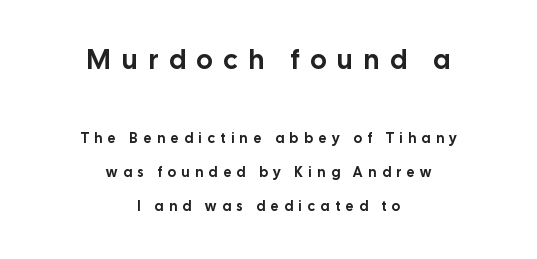
{"italic": "no", "underline": "no", "align": "center", "line_spacing": "loose", "line_spacing_ratio": 2.43, "letter_spacing": "wide", "letter_spacing_em": 0.41, "larger_block": "first", "size_ratio": 1.93, "glyph_px": 27}
